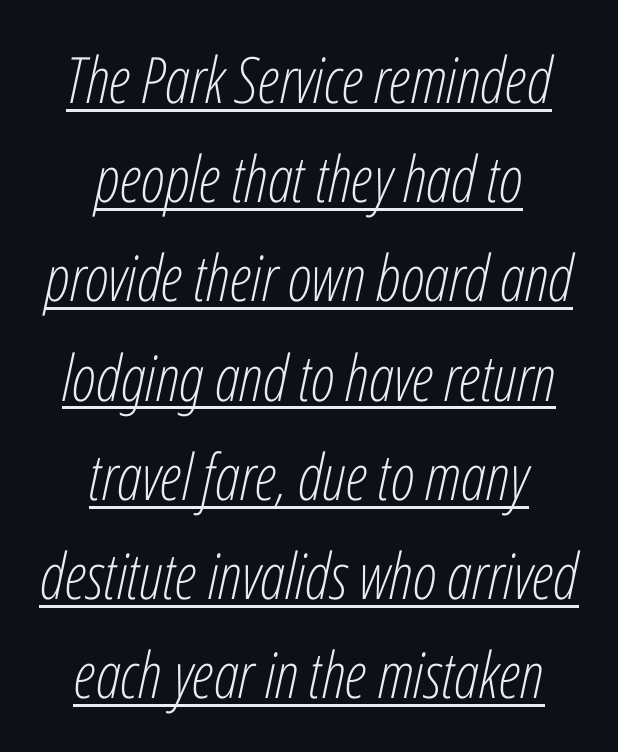
Q: Is the text bold? A: No.
Q: Is the text italic (slanted)? A: Yes, it leans right by about 12 degrees.
Q: Is the text underlined? A: Yes.
Q: How is the paragraph aligned? A: Centered.
Q: Is the spacing between letters normal or unusually wide? A: Normal.
Q: Is the spacing between lines tight, normal or loose? A: Normal.
Q: Width (condensed, normal, or wide)? A: Condensed.
Q: Stroke contrast? A: Low.
Q: x-height? A: Medium.
Q: Monospaced? A: No.
